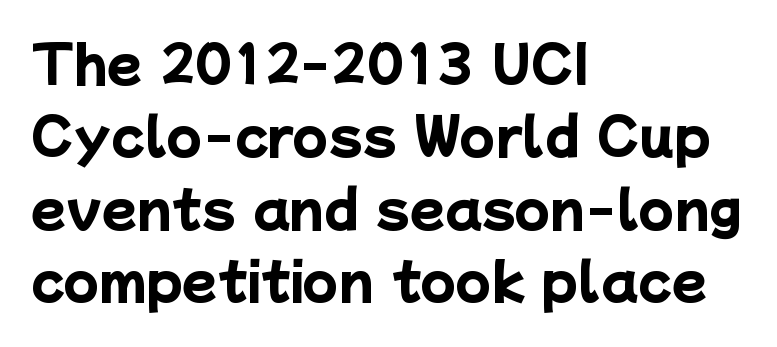
The image shows 51 px heavy sans-serif type; set left-aligned, normal line spacing (1.42x), normal letter spacing, not underlined; low stroke contrast and a medium x-height.
